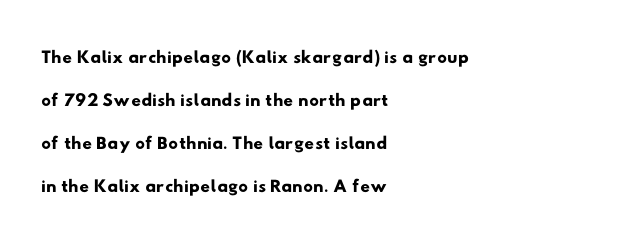
Q: Is the text underlined? A: No.
Q: How is the paragraph aligned? A: Left-aligned.
Q: Is the spacing between letters normal or unusually wide? A: Normal.
Q: Is the spacing between lines tight, normal or loose? A: Normal.
